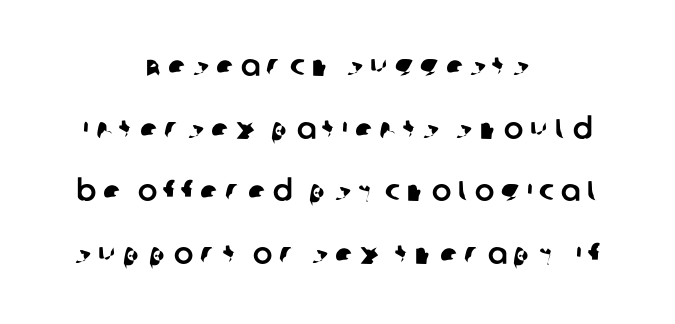
The image shows 29 px sans-serif type; set centered, loose line spacing (2.16x), unusually wide letter spacing (+0.23 em), not underlined; low stroke contrast and a large x-height.
